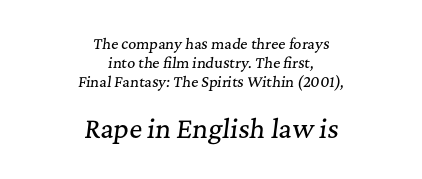
Quick note: italic. These lines stack symmetrically, like a column narrowing and widening about its center. The rendering uses a moderate line-height, typical for paragraphs. Rule under the text: the space is simply empty.
